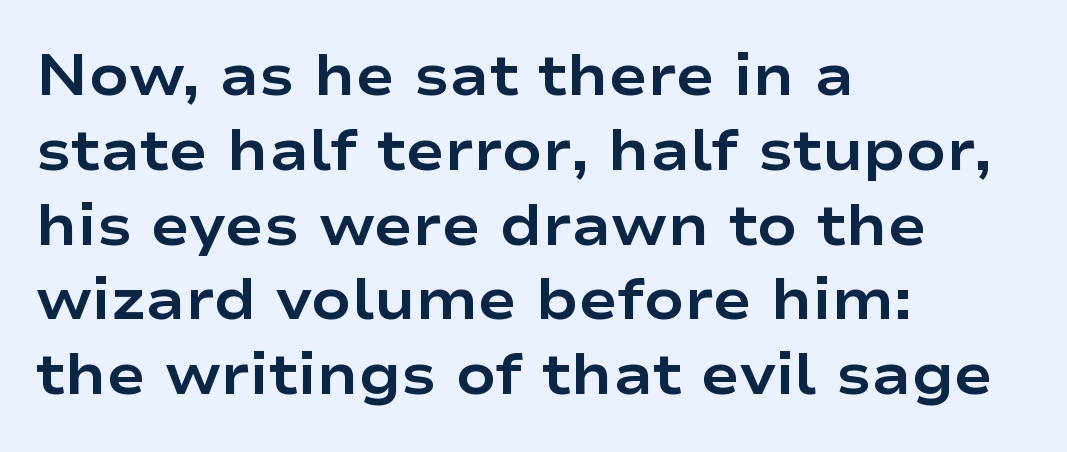
{"serif": "no", "italic": "no", "bold": "yes", "weight": "bold", "width": "wide", "stroke_contrast": "low", "x_height": "medium", "monospaced": "no", "underline": "no", "align": "left", "line_spacing": "normal", "line_spacing_ratio": 1.29, "letter_spacing": "normal", "letter_spacing_em": 0.0, "glyph_px": 58}
